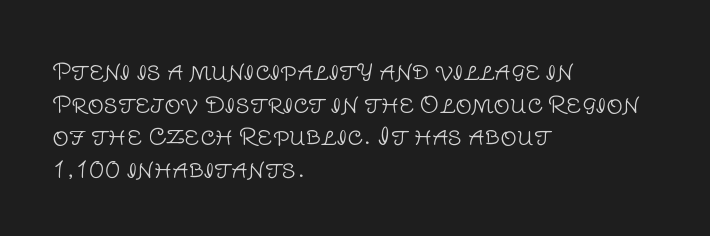
Characters follow at the spacing the type designer built in. The letterforms sit at book weight or below. The rows are spaced the way most documents space them. The strip under each line holds only bare page.
